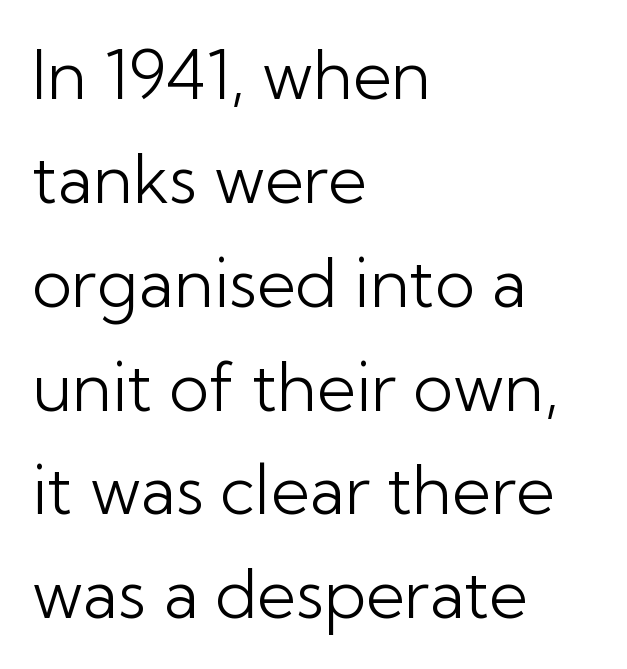
The image shows 67 px light sans-serif type, upright; set left-aligned, normal line spacing (1.55x), normal letter spacing, not underlined; low stroke contrast and a medium x-height.
